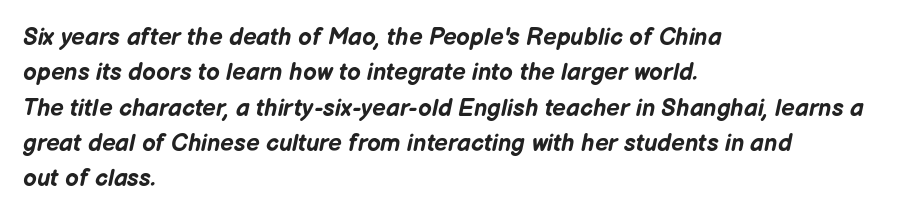
{"italic": "yes", "lean": "right", "slant_degrees": 12, "bold": "yes", "underline": "no", "align": "left", "line_spacing": "normal", "line_spacing_ratio": 1.47, "letter_spacing": "normal", "letter_spacing_em": 0.0, "glyph_px": 24}
